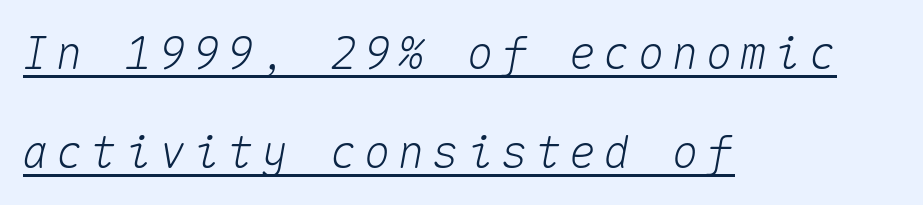
The image shows 45 px text type, italic (leaning right), monospaced; set left-aligned, loose line spacing (2.2x), underlined; medium stroke contrast and a medium x-height.
